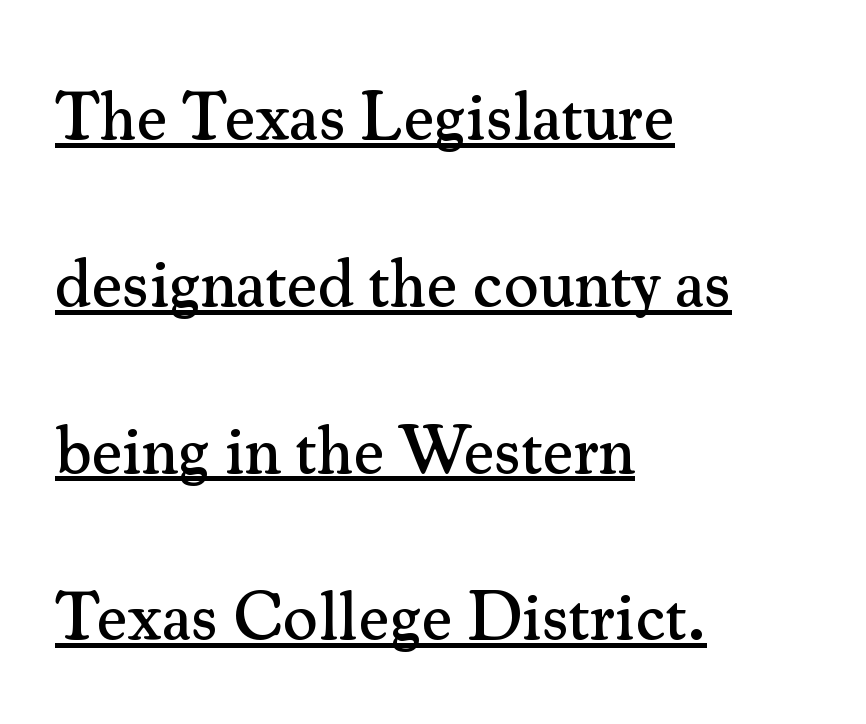
Old-style or modern, the face here clearly has serifs. The lettering holds an erect, upright posture throughout. Proportional: the letters do not fall into vertical columns. Every row of glyphs begins at an identical x-position on the left. Leading is clearly above the norm, producing a sparse column.
